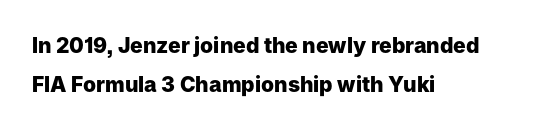
Q: Is the text bold? A: Yes.
Q: Is the text italic (slanted)? A: No, it is upright.
Q: Is the text underlined? A: No.
Q: How is the paragraph aligned? A: Left-aligned.
Q: Is the spacing between letters normal or unusually wide? A: Normal.
